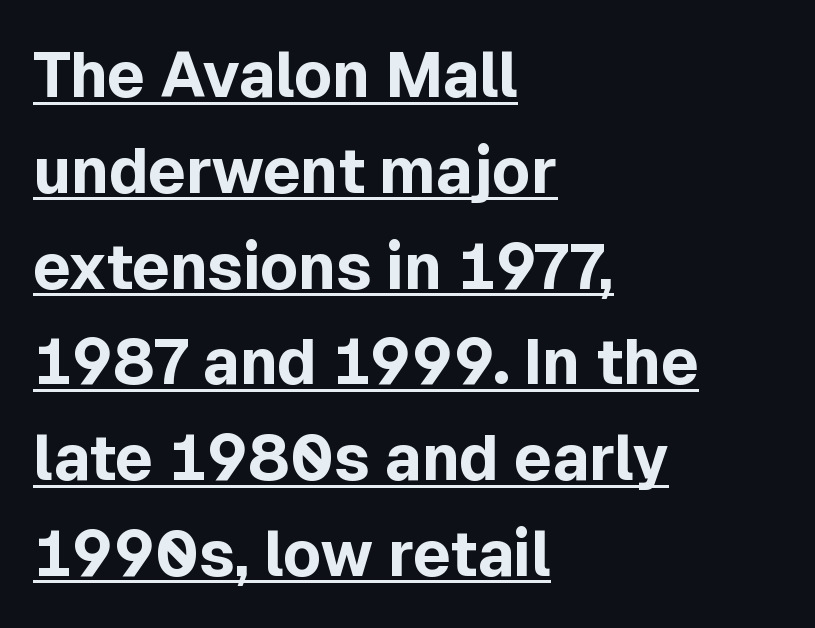
Q: Is the text bold? A: Yes.
Q: Is the text italic (slanted)? A: No, it is upright.
Q: Is the typeface a serif or a sans-serif typeface? A: Sans-serif.
Q: Is the text underlined? A: Yes.
Q: How is the paragraph aligned? A: Left-aligned.
Q: Is the spacing between letters normal or unusually wide? A: Normal.
Q: Is the spacing between lines tight, normal or loose? A: Normal.
Q: Width (condensed, normal, or wide)? A: Normal.
Q: x-height? A: Medium.
Q: Monospaced? A: No.
